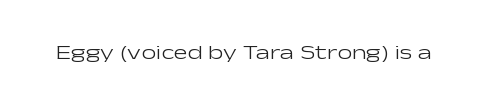
The passage shown is not underscored anywhere. The font's upright variant was chosen for this text. Stems here are at most as thick as an everyday book face. Observe the ordinary spacing: letters are neighbours, not strangers.
